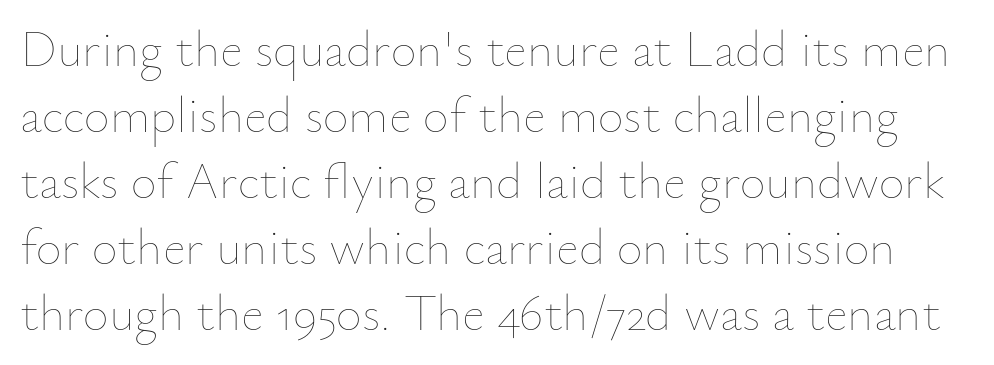
Q: Is the text bold? A: No.
Q: Is the text italic (slanted)? A: No, it is upright.
Q: Is the text underlined? A: No.
Q: Is the spacing between letters normal or unusually wide? A: Normal.
Q: Is the spacing between lines tight, normal or loose? A: Normal.
Q: Width (condensed, normal, or wide)? A: Normal.
Q: Stroke contrast? A: Low.
Q: x-height? A: Small.
Q: Monospaced? A: No.
